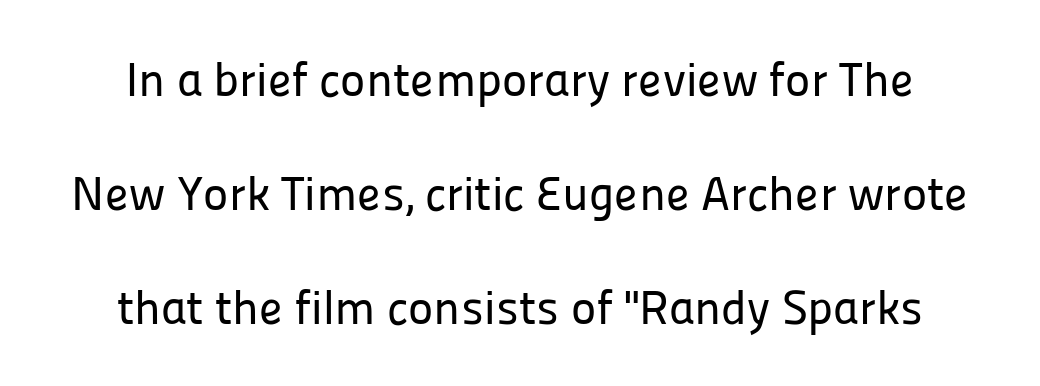
The image shows 48 px sans-serif type, upright; set loose line spacing (2.37x), normal letter spacing, not underlined; low stroke contrast and a medium x-height.
